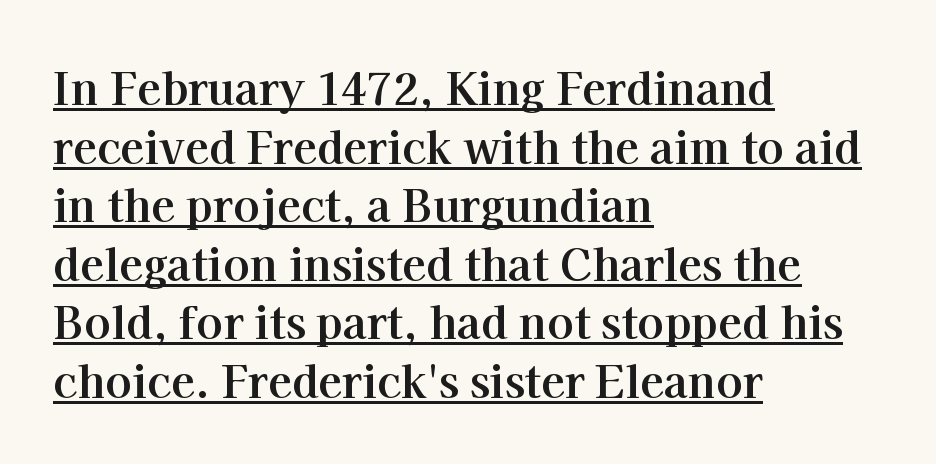
The glyphs have the mass of a bold cut. The designer went with a serif here, giving each stem small feet. Italic? Not at all — the glyphs are vertical. Compared with a centered layout, this one pins lines to the left instead. Reading down the column, the eye jumps a familiar distance to each next line. Words appear dense and cohesive because spacing is normal.
